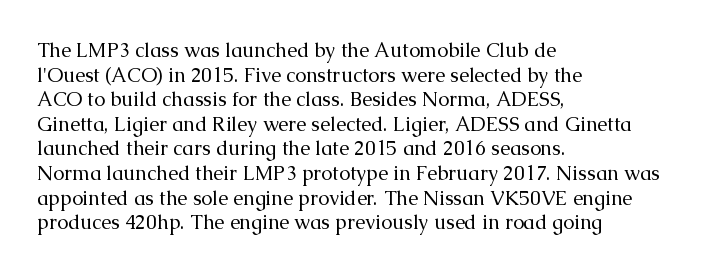
{"italic": "no", "bold": "no", "underline": "no", "align": "left", "line_spacing_ratio": 1.23, "letter_spacing": "normal", "letter_spacing_em": 0.0, "glyph_px": 20}
